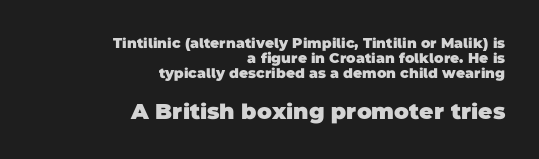
{"bold": "yes", "underline": "no", "align": "right", "line_spacing": "tight", "line_spacing_ratio": 1.07, "letter_spacing": "normal", "letter_spacing_em": 0.0, "larger_block": "second", "size_ratio": 1.57, "glyph_px": 22}
